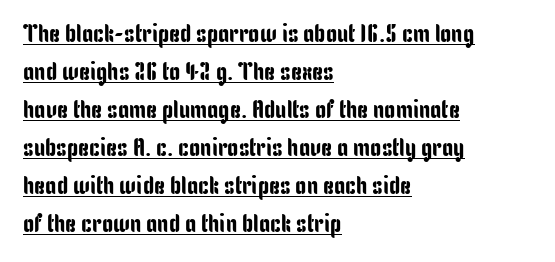
Q: Is the text italic (slanted)? A: No, it is upright.
Q: Is the text underlined? A: Yes.
Q: How is the paragraph aligned? A: Left-aligned.
Q: Is the spacing between letters normal or unusually wide? A: Normal.
Q: Is the spacing between lines tight, normal or loose? A: Normal.
